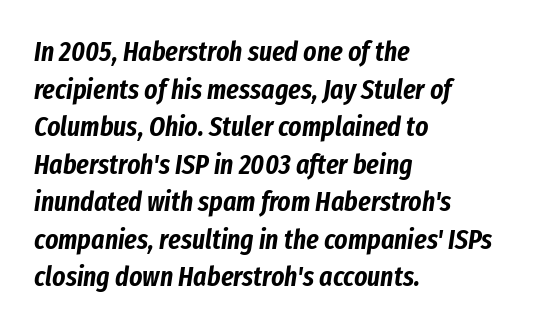
Q: Is the text italic (slanted)? A: Yes, it leans right by about 8 degrees.
Q: Is the text underlined? A: No.
Q: How is the paragraph aligned? A: Left-aligned.
Q: Is the spacing between letters normal or unusually wide? A: Normal.
Q: Is the spacing between lines tight, normal or loose? A: Normal.
Q: Width (condensed, normal, or wide)? A: Condensed.
Q: Stroke contrast? A: Low.
Q: x-height? A: Medium.
Q: Monospaced? A: No.
